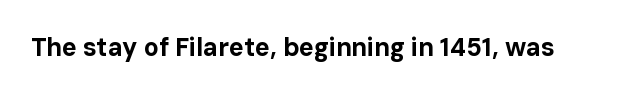
Q: Is the text bold? A: Yes.
Q: Is the text italic (slanted)? A: No, it is upright.
Q: Is the text underlined? A: No.
Q: Is the spacing between letters normal or unusually wide? A: Normal.
